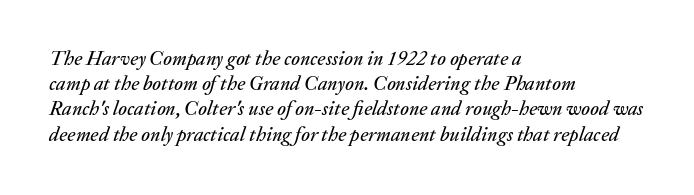
Q: Is the text italic (slanted)? A: Yes, it leans right by about 20 degrees.
Q: Is the text underlined? A: No.
Q: How is the paragraph aligned? A: Left-aligned.
Q: Is the spacing between letters normal or unusually wide? A: Normal.
Q: Is the spacing between lines tight, normal or loose? A: Normal.
